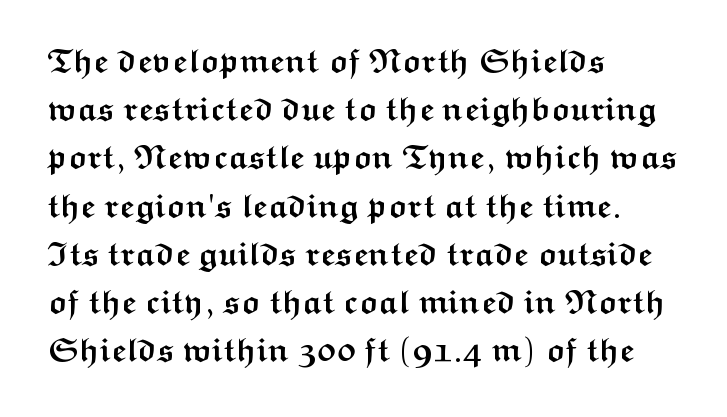
{"serif": "no", "italic": "no", "bold": "yes", "weight": "semibold", "width": "wide", "stroke_contrast": "medium", "x_height": "medium", "monospaced": "no", "underline": "no", "align": "left", "line_spacing": "normal", "line_spacing_ratio": 1.46, "letter_spacing": "normal", "letter_spacing_em": 0.0, "glyph_px": 33}
